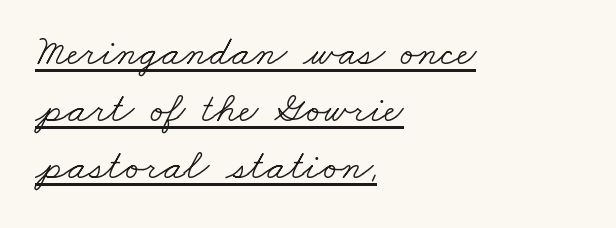
Q: Is the text bold? A: No.
Q: Is the typeface a serif or a sans-serif typeface? A: Serif.
Q: Is the text underlined? A: Yes.
Q: How is the paragraph aligned? A: Left-aligned.
Q: Is the spacing between letters normal or unusually wide? A: Normal.
Q: Is the spacing between lines tight, normal or loose? A: Normal.
Q: Width (condensed, normal, or wide)? A: Wide.
Q: Stroke contrast? A: Low.
Q: x-height? A: Small.
Q: Monospaced? A: No.
